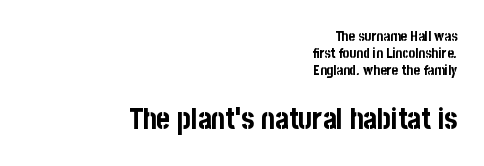
The image shows 29 px bold, condensed sans-serif type, upright; set right-aligned, line spacing 1.2x, normal letter spacing, not underlined; the second (bottom) block is 2.07x larger; low stroke contrast and a large x-height.
